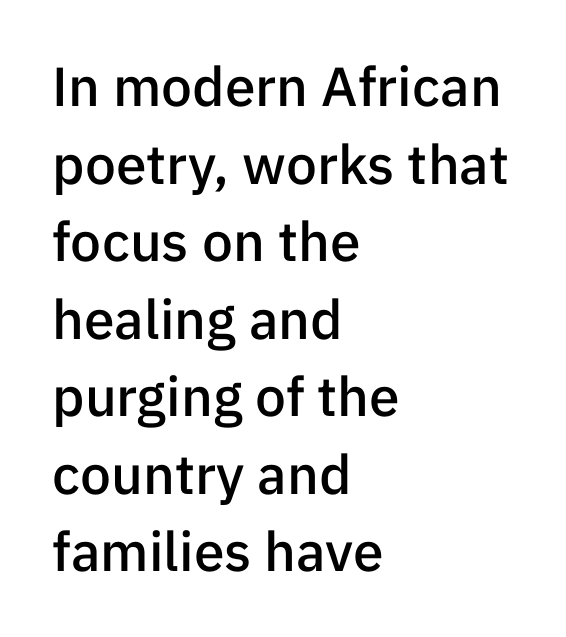
The line-height multiplier appears to be the usual default. Beneath every word, the page is bare. The type is set solid horizontally, with unmodified tracking. Here the designer chose a conventional face with non-uniform glyph widths. The compositor pushed each line to the left boundary.
